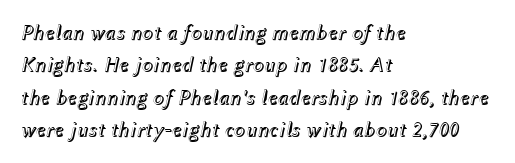
The image shows 21 px text type, italic (leaning right); set left-aligned, normal line spacing (1.54x), normal letter spacing, not underlined.
